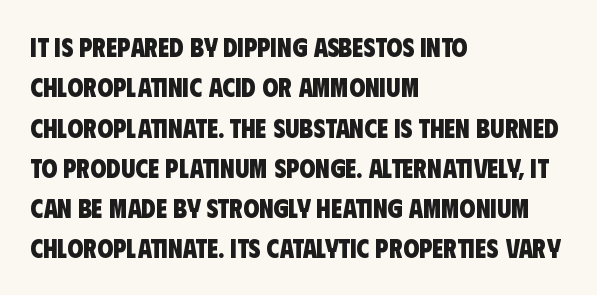
The image shows 26 px bold type; set left-aligned, normal line spacing (1.55x), normal letter spacing, not underlined.
